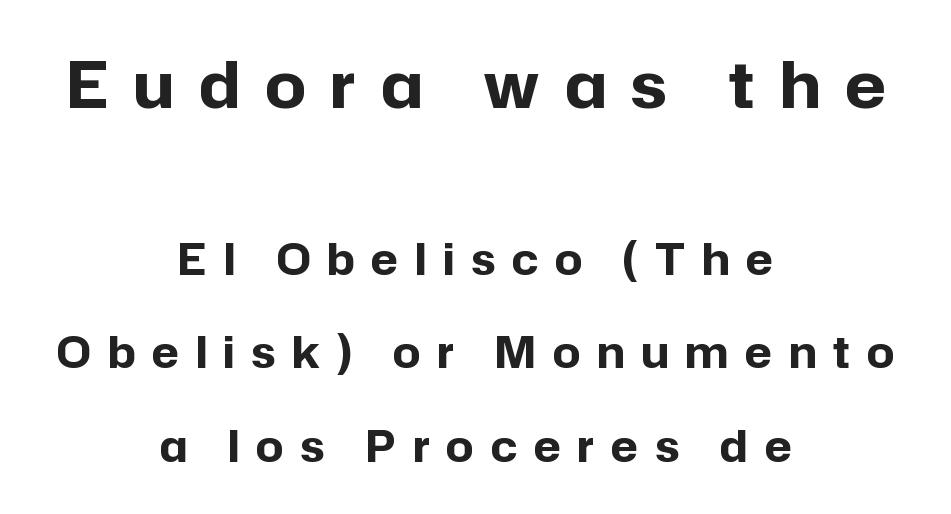
Every stem runs plumb, perpendicular to the baseline. These lines stand farther apart than default settings would place them. Honestly, there is no underline to notice here at all. Visually the block forms a symmetrical silhouette, jagged on both flanks. Is the lower block the larger one? No — the upper block carries the bigger type.
